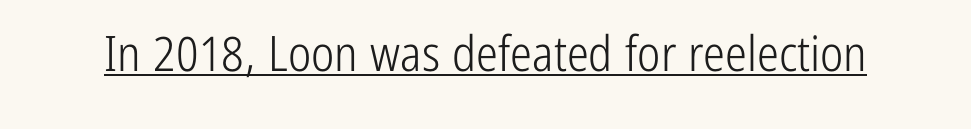
{"serif": "no", "italic": "no", "bold": "no", "weight": "light", "width": "condensed", "stroke_contrast": "low", "x_height": "medium", "monospaced": "no", "underline": "yes", "letter_spacing": "normal", "letter_spacing_em": 0.0, "glyph_px": 49}
